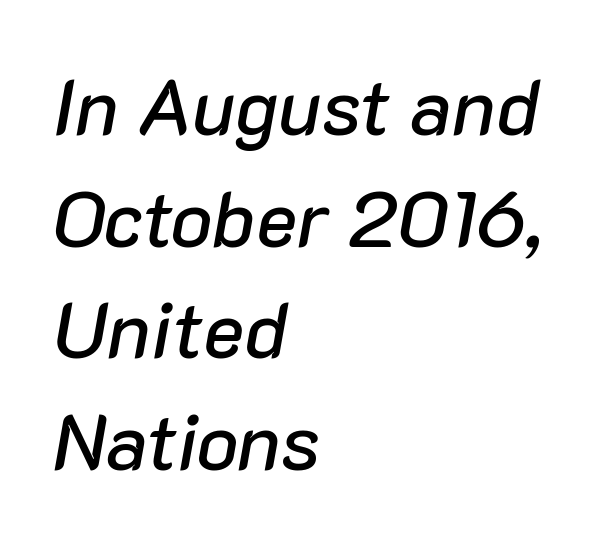
{"italic": "yes", "lean": "right", "slant_degrees": 10, "width": "normal", "stroke_contrast": "low", "x_height": "medium", "monospaced": "no", "underline": "no", "align": "left", "line_spacing": "normal", "line_spacing_ratio": 1.43, "letter_spacing": "normal", "letter_spacing_em": 0.0, "glyph_px": 78}
